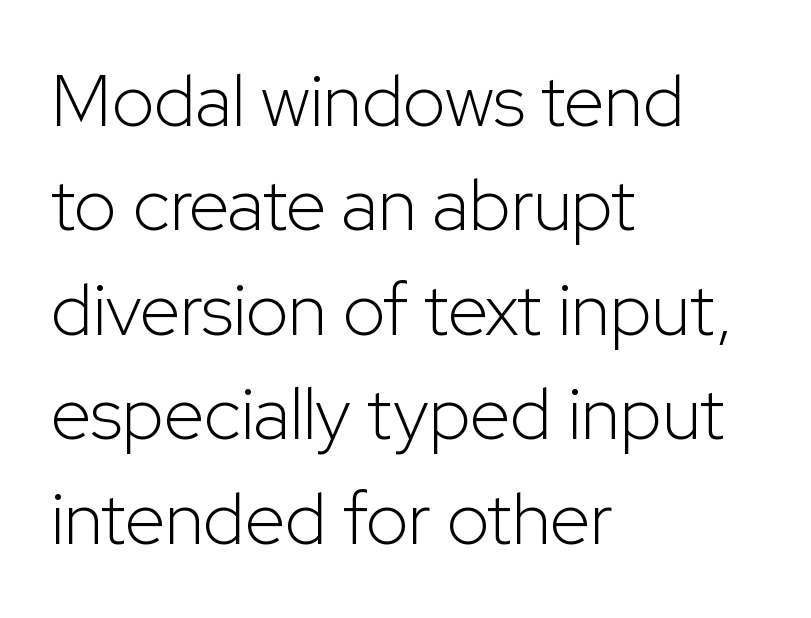
Q: Is the text bold? A: No.
Q: Is the text italic (slanted)? A: No, it is upright.
Q: Is the typeface a serif or a sans-serif typeface? A: Sans-serif.
Q: Is the text underlined? A: No.
Q: How is the paragraph aligned? A: Left-aligned.
Q: Is the spacing between letters normal or unusually wide? A: Normal.
Q: Is the spacing between lines tight, normal or loose? A: Normal.
Q: Width (condensed, normal, or wide)? A: Normal.
Q: Stroke contrast? A: Low.
Q: x-height? A: Medium.
Q: Monospaced? A: No.
